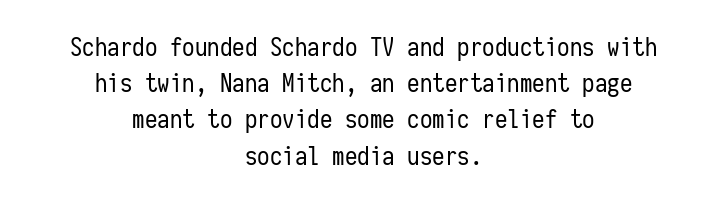
Q: Is the text bold? A: No.
Q: Is the text italic (slanted)? A: No, it is upright.
Q: Is the text underlined? A: No.
Q: How is the paragraph aligned? A: Centered.
Q: Is the spacing between letters normal or unusually wide? A: Normal.
Q: Is the spacing between lines tight, normal or loose? A: Normal.
